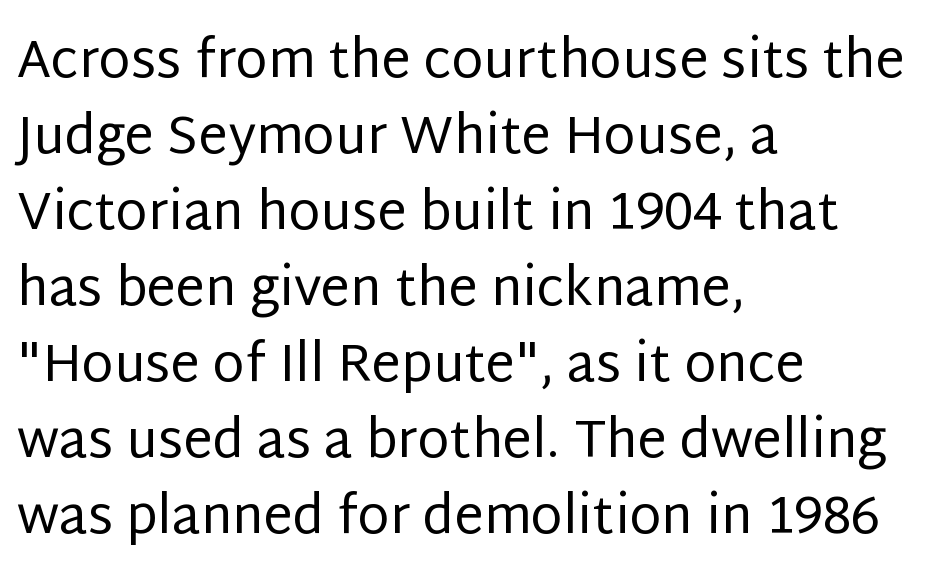
Letterform terminals end flat and unadorned throughout the passage. Alignment: flush left. Glyph-to-glyph distance matches everyday printed text. No italicization has been applied; the sample stays upright. Spacing verdict: proportional, widths tailored to each character. Stroke thickness stays within the range of a standard reading face or lighter.
